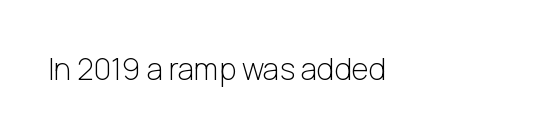
Words float on clear page, feet unadorned. Style check: upright. These glyphs show unthickened strokes, regular width or finer. Is this a fixed-width face? No — the glyphs have proportional, varying widths.
